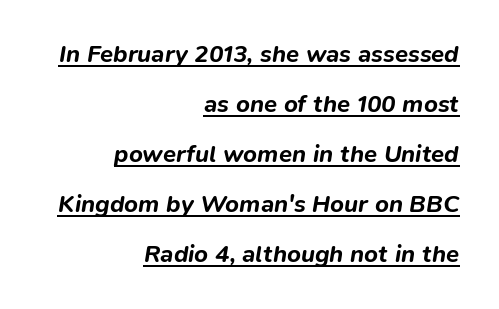
{"italic": "yes", "lean": "right", "slant_degrees": 9, "bold": "yes", "underline": "yes", "align": "right", "line_spacing": "loose", "line_spacing_ratio": 2.08, "letter_spacing": "normal", "letter_spacing_em": 0.0, "glyph_px": 24}
